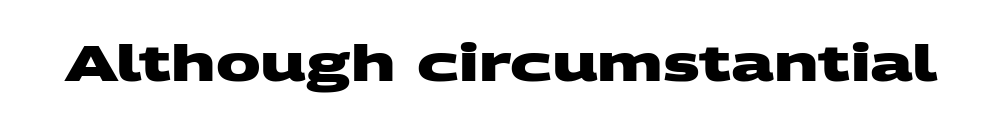
Unmarked baselines from the first word to the last. Are there feet on the stems? There aren't — it's a sans. These lines carry a lot of weight — the face is fully bold. Note the varied advance widths — an 'i' is clearly narrower than an 'm'.
